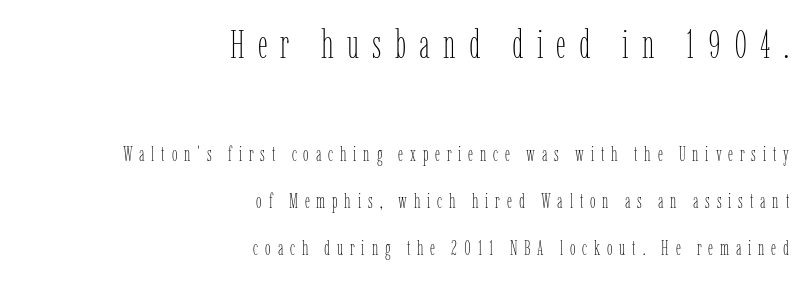
Style check: upright. Just letters on the line, the space beneath them empty. There is plenty of visible air inserted between adjacent glyphs. Caption: multi-line text, flush right, ragged left.
